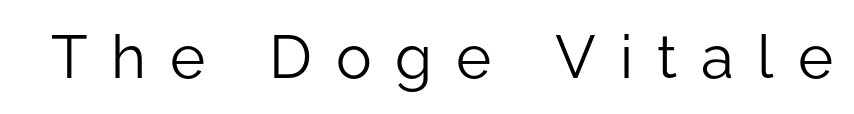
Q: Is the text bold? A: No.
Q: Is the text italic (slanted)? A: No, it is upright.
Q: Is the typeface a serif or a sans-serif typeface? A: Sans-serif.
Q: Is the text underlined? A: No.
Q: Is the spacing between letters normal or unusually wide? A: Unusually wide.
Q: Width (condensed, normal, or wide)? A: Normal.
Q: Stroke contrast? A: Low.
Q: x-height? A: Medium.
Q: Monospaced? A: No.
